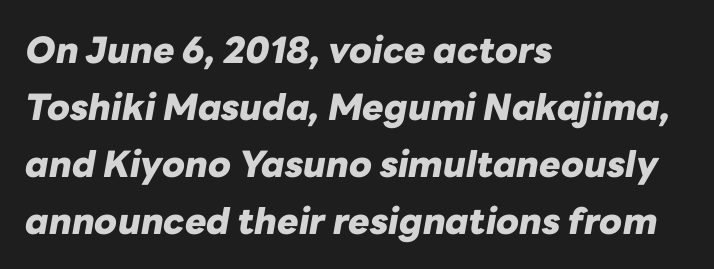
This is oblique type, the kind used for emphasis or titles. The letters sit at their default tracking, neither squeezed nor spread. The passage shown stacks its lines at a standard gap. Descenders are the only things crossing below the line. Alignment: flush left.
